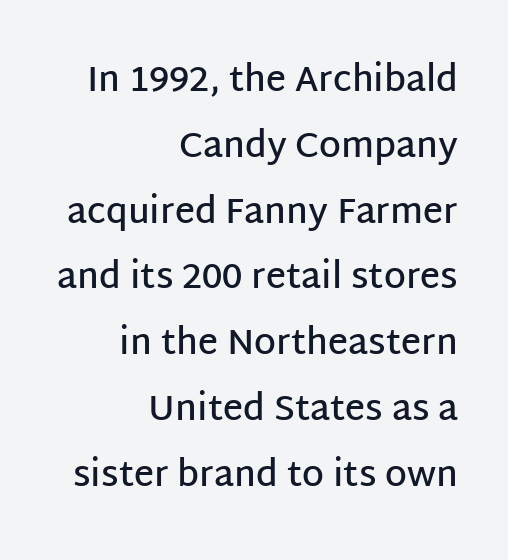
Its strokes are somewhat broadened, the hallmark of semibold type. This rendering features lettering with no underline. Alignment: flush right. Serif or sans? Sans — the stroke terminals are bare. The letterforms sit shoulder to shoulder at normal distance.
